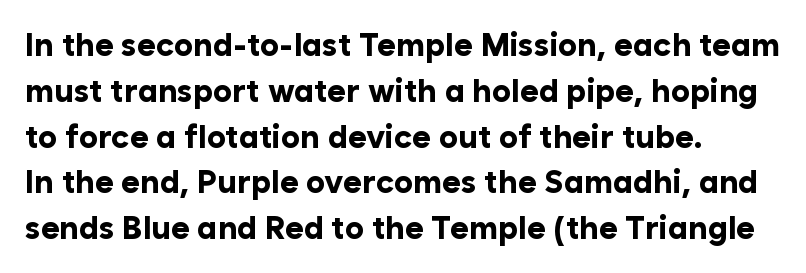
{"serif": "no", "italic": "no", "bold": "yes", "weight": "bold", "width": "normal", "stroke_contrast": "low", "x_height": "medium", "monospaced": "no", "underline": "no", "align": "left", "line_spacing": "normal", "line_spacing_ratio": 1.43, "letter_spacing": "normal", "letter_spacing_em": 0.0, "glyph_px": 32}
